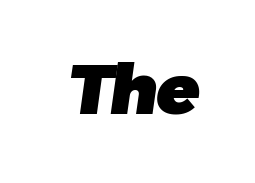
{"serif": "no", "bold": "yes", "weight": "heavy", "width": "normal", "stroke_contrast": "low", "x_height": "medium", "monospaced": "no", "underline": "no", "letter_spacing": "normal", "letter_spacing_em": 0.0, "glyph_px": 70}
